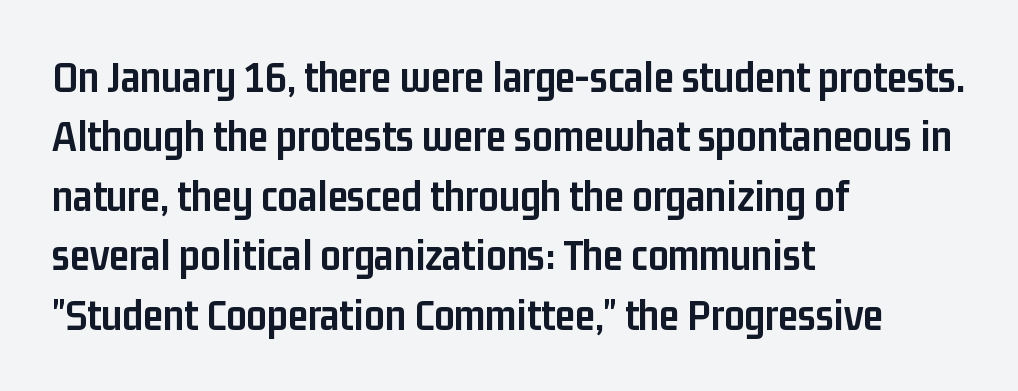
Do the characters align in a grid? No, the font is proportional. What kind of face is this? One without serifs — a sans. Only glyphs here, with clear space below each row. Look at the tracking — it's just the regular setting, nothing added. If you drew a line through each stem, it would be perfectly vertical.
